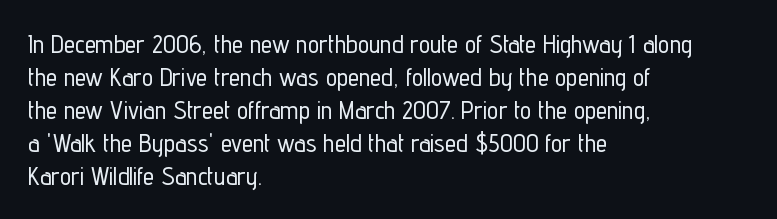
{"italic": "no", "underline": "no", "align": "left", "line_spacing": "normal", "line_spacing_ratio": 1.32, "letter_spacing": "normal", "letter_spacing_em": 0.0, "glyph_px": 25}
